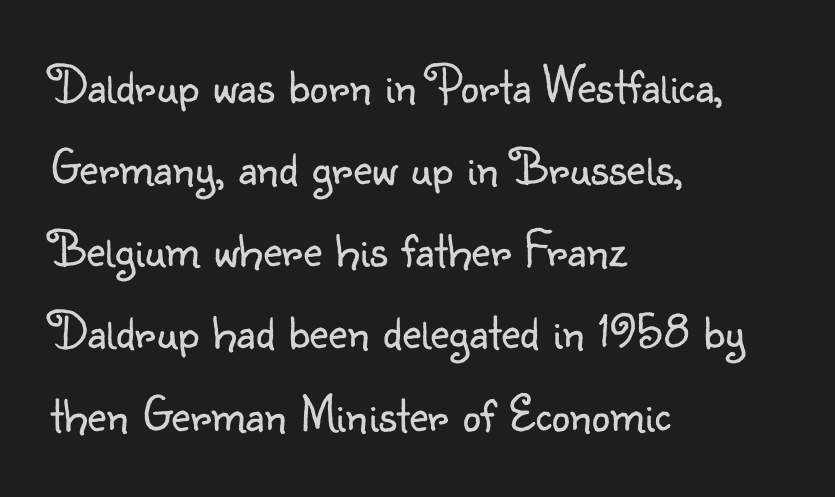
Q: Is the text bold? A: No.
Q: Is the text italic (slanted)? A: No, it is upright.
Q: Is the typeface a serif or a sans-serif typeface? A: Sans-serif.
Q: Is the text underlined? A: No.
Q: How is the paragraph aligned? A: Left-aligned.
Q: Is the spacing between letters normal or unusually wide? A: Normal.
Q: Is the spacing between lines tight, normal or loose? A: Normal.
Q: Width (condensed, normal, or wide)? A: Normal.
Q: Stroke contrast? A: Low.
Q: x-height? A: Small.
Q: Monospaced? A: No.
